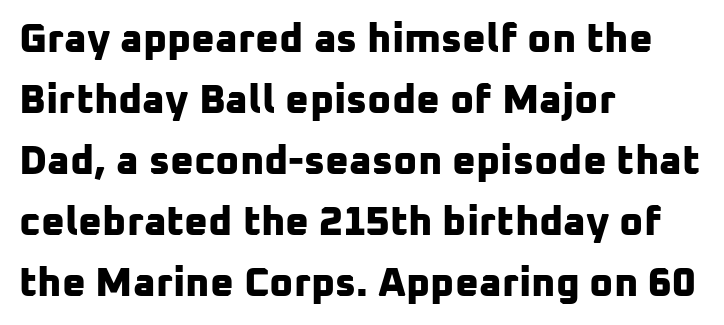
The image shows 41 px bold sans-serif type; set left-aligned, normal line spacing (1.49x), normal letter spacing, not underlined; low stroke contrast and a medium x-height.
